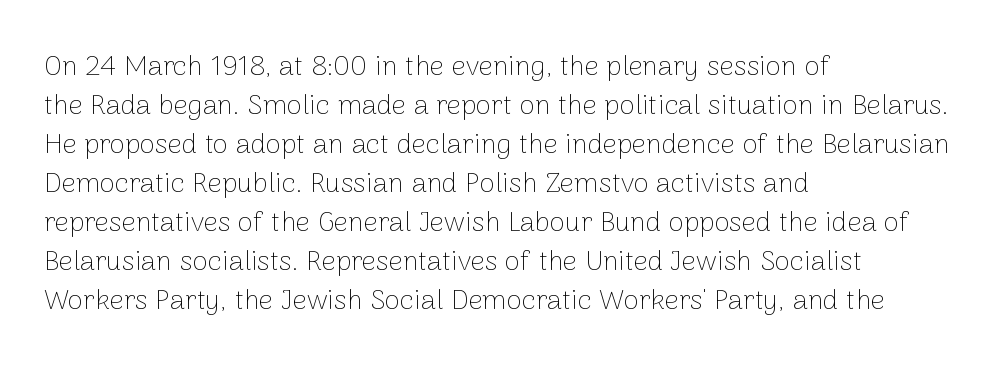
Q: Is the text bold? A: No.
Q: Is the text italic (slanted)? A: No, it is upright.
Q: Is the typeface a serif or a sans-serif typeface? A: Sans-serif.
Q: Is the text underlined? A: No.
Q: How is the paragraph aligned? A: Left-aligned.
Q: Is the spacing between letters normal or unusually wide? A: Normal.
Q: Is the spacing between lines tight, normal or loose? A: Normal.
Q: Width (condensed, normal, or wide)? A: Normal.
Q: Stroke contrast? A: Low.
Q: x-height? A: Medium.
Q: Monospaced? A: No.
